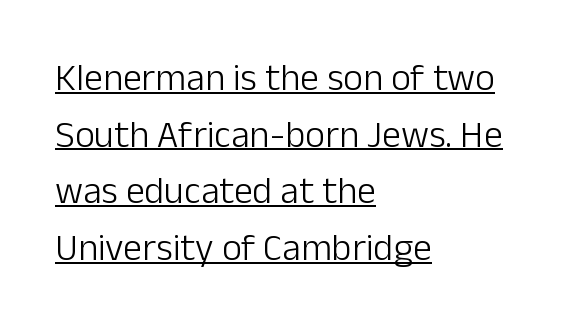
Do the letters lean? They stand straight. The leading is moderate, giving the passage an even texture. Looks like regular typesetting: each glyph gets only the width it needs. A typographer would call this underscored text. Nobody touched the tracking dial on this one. This sample is left-justified, so line endings fall wherever the words run out.
